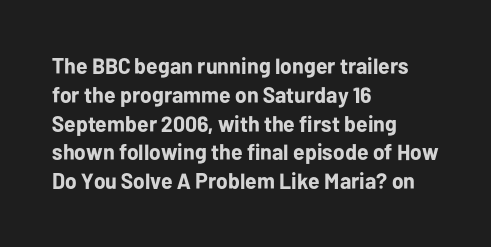
The rows are spaced the way most documents space them. Its strokes are broad and dark, the hallmark of bold type. Posture: upright roman. A bare baseline throughout the passage.
